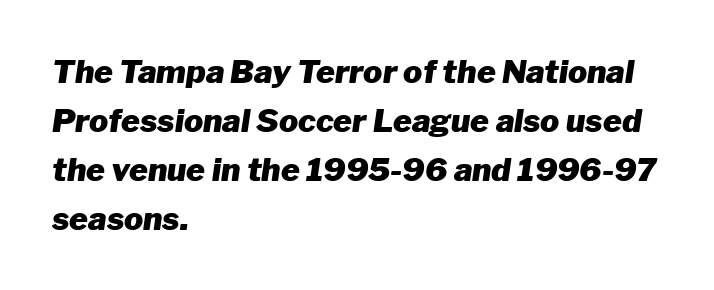
Q: Is the text bold? A: Yes.
Q: Is the text italic (slanted)? A: Yes, it leans right by about 8 degrees.
Q: Is the text underlined? A: No.
Q: How is the paragraph aligned? A: Left-aligned.
Q: Is the spacing between letters normal or unusually wide? A: Normal.
Q: Is the spacing between lines tight, normal or loose? A: Normal.
Q: Width (condensed, normal, or wide)? A: Normal.
Q: Stroke contrast? A: Low.
Q: x-height? A: Medium.
Q: Monospaced? A: No.
